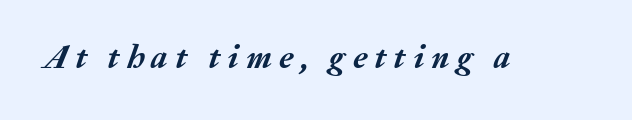
The image shows 33 px semibold type, italic (leaning right); set unusually wide letter spacing (+0.21 em), not underlined; medium stroke contrast and a medium x-height.
